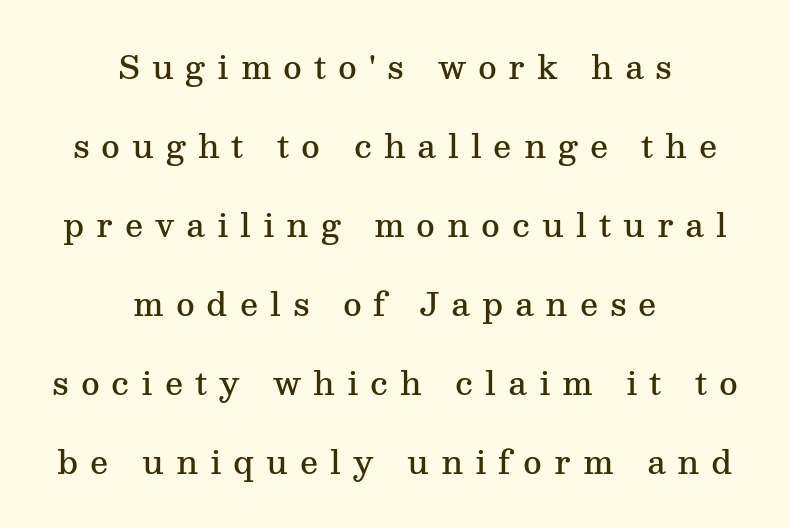
The leading is generous, giving the passage an open texture. Each letter keeps its own natural width here, so spacing adapts to shape. There is plenty of visible air inserted between adjacent glyphs. Posture: vertical.
